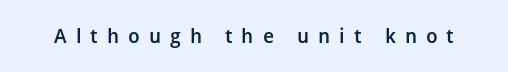
Q: Is the text bold? A: Semi-bold.
Q: Is the text italic (slanted)? A: No, it is upright.
Q: Is the text underlined? A: No.
Q: Is the spacing between letters normal or unusually wide? A: Unusually wide.
